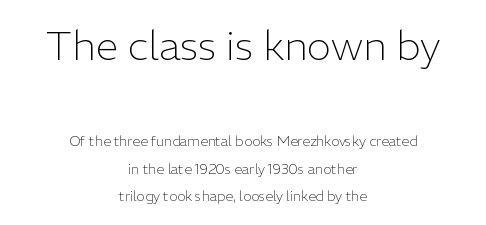
When letters stand straight like this, we call the style roman or upright. The text block is weighted toward neither margin, spreading evenly from the middle. Each letter keeps its own natural width here, so spacing adapts to shape. Check under the words: just untouched page.
